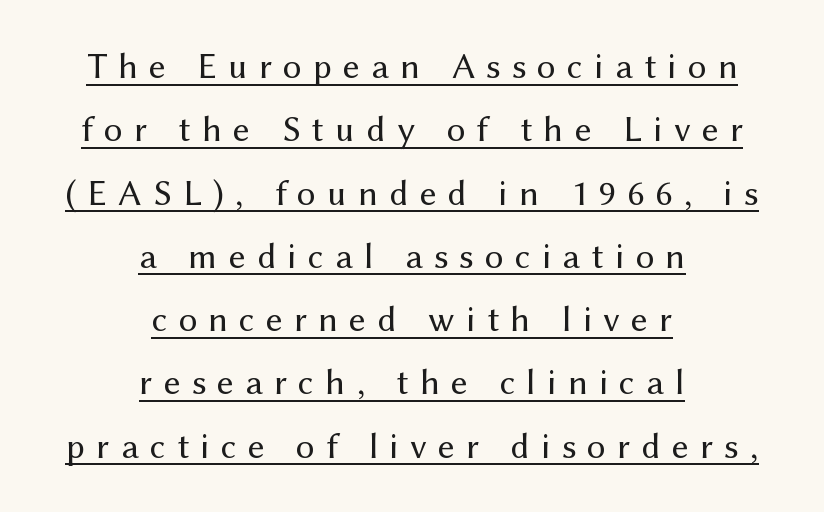
Q: Is the text bold? A: No.
Q: Is the text italic (slanted)? A: No, it is upright.
Q: Is the typeface a serif or a sans-serif typeface? A: Sans-serif.
Q: Is the text underlined? A: Yes.
Q: How is the paragraph aligned? A: Centered.
Q: Is the spacing between letters normal or unusually wide? A: Unusually wide.
Q: Width (condensed, normal, or wide)? A: Normal.
Q: Stroke contrast? A: Medium.
Q: x-height? A: Medium.
Q: Monospaced? A: No.
